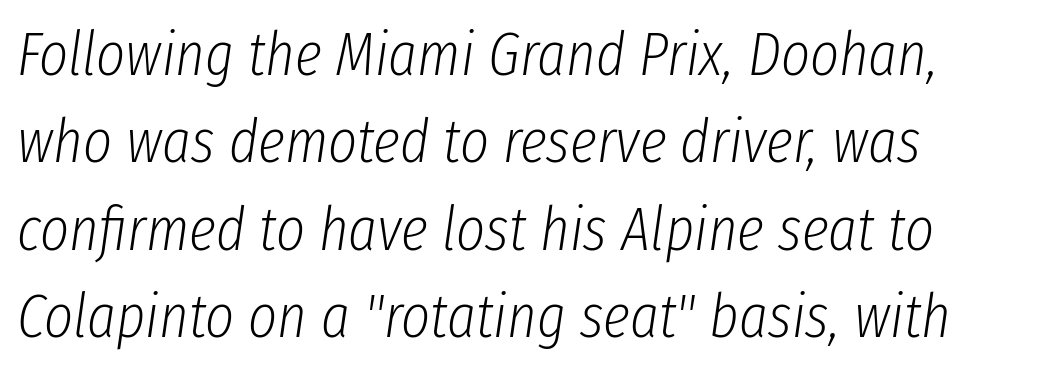
The vertical gap from one line to the next is medium. This sample is left-justified, so line endings fall wherever the words run out. This sample uses plain, unmodified letter spacing. The passage shown is typed in a proportional face where columns would drift. No chunkiness to these letters — they're not bold.
